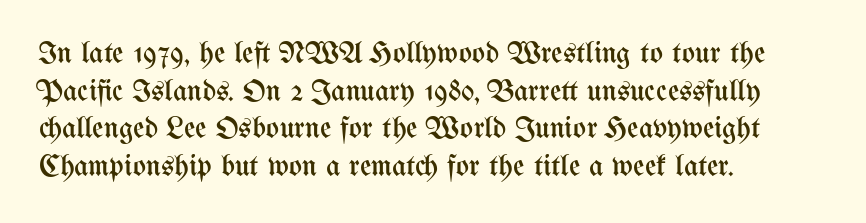
{"italic": "no", "bold": "no", "weight": "regular", "width": "condensed", "stroke_contrast": "medium", "x_height": "medium", "monospaced": "no", "underline": "no", "align": "left", "line_spacing_ratio": 1.21, "letter_spacing": "normal", "letter_spacing_em": 0.0, "glyph_px": 31}
